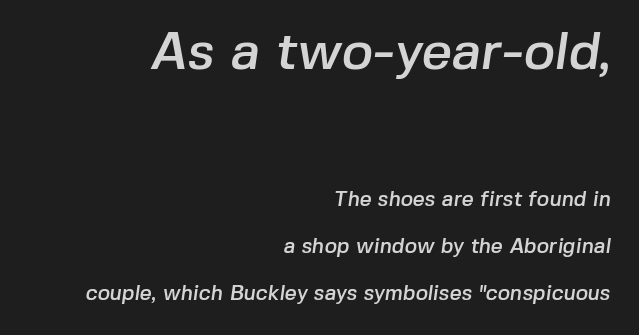
{"serif": "no", "width": "normal", "stroke_contrast": "low", "x_height": "medium", "monospaced": "no", "underline": "no", "align": "right", "line_spacing": "loose", "line_spacing_ratio": 2.24, "letter_spacing": "normal", "letter_spacing_em": 0.0, "larger_block": "first", "size_ratio": 2.52, "glyph_px": 53}
